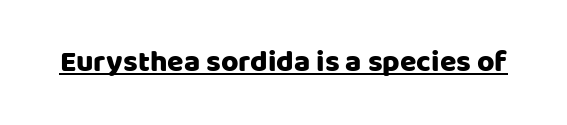
{"serif": "no", "italic": "no", "width": "normal", "stroke_contrast": "low", "x_height": "large", "monospaced": "no", "underline": "yes", "letter_spacing": "normal", "letter_spacing_em": 0.0, "glyph_px": 30}
